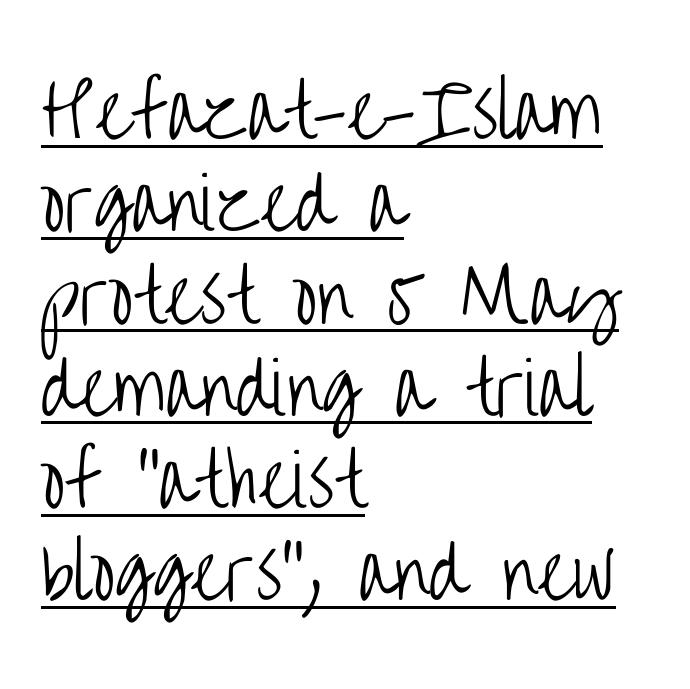
{"serif": "no", "italic": "no", "bold": "no", "weight": "light", "width": "condensed", "stroke_contrast": "low", "x_height": "large", "monospaced": "no", "underline": "yes", "align": "left", "line_spacing": "normal", "line_spacing_ratio": 1.3, "letter_spacing": "normal", "letter_spacing_em": 0.0, "glyph_px": 71}
